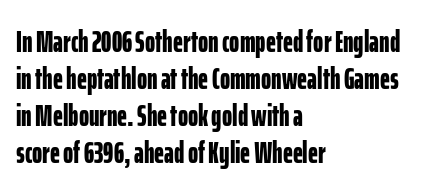
Q: Is the text bold? A: Yes.
Q: Is the text italic (slanted)? A: No, it is upright.
Q: Is the typeface a serif or a sans-serif typeface? A: Sans-serif.
Q: Is the text underlined? A: No.
Q: How is the paragraph aligned? A: Left-aligned.
Q: Is the spacing between letters normal or unusually wide? A: Normal.
Q: Width (condensed, normal, or wide)? A: Condensed.
Q: Stroke contrast? A: Low.
Q: x-height? A: Medium.
Q: Monospaced? A: No.
